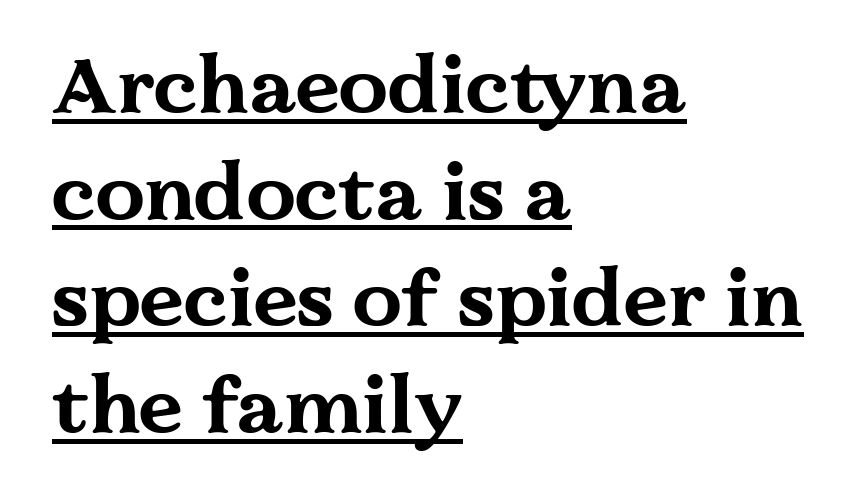
The image shows 79 px bold, wide serif type, upright; set left-aligned, normal line spacing (1.35x), normal letter spacing, underlined; medium stroke contrast and a medium x-height.
